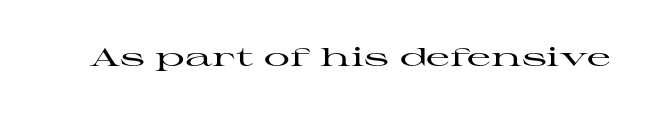
The image shows 26 px text type, upright; set normal letter spacing, not underlined.
